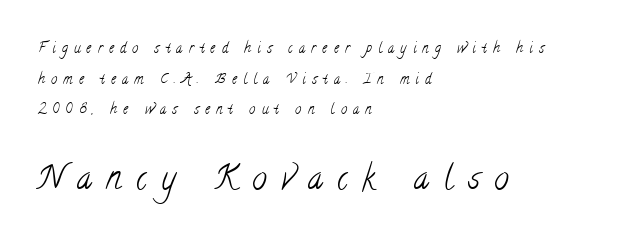
{"bold": "no", "weight": "light", "width": "condensed", "stroke_contrast": "low", "x_height": "small", "monospaced": "no", "underline": "no", "align": "left", "line_spacing": "loose", "line_spacing_ratio": 2.18, "letter_spacing": "wide", "letter_spacing_em": 0.44, "larger_block": "second", "size_ratio": 2.36, "glyph_px": 33}
